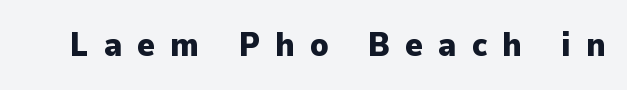
This sample uses a sans-serif face. Compared with typical body copy, the letter spacing here is much looser. When letters stand straight like this, we call the style roman or upright. Here the designer chose a conventional face with non-uniform glyph widths. Check the space under the baseline: it is left empty.
